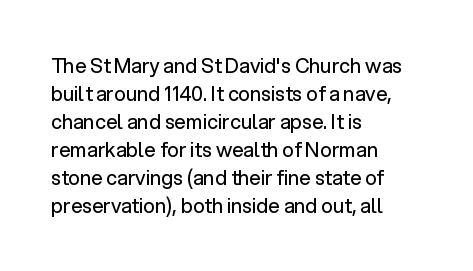
{"italic": "no", "bold": "no", "underline": "no", "align": "left", "line_spacing": "normal", "line_spacing_ratio": 1.4, "letter_spacing": "normal", "letter_spacing_em": 0.0, "glyph_px": 20}
